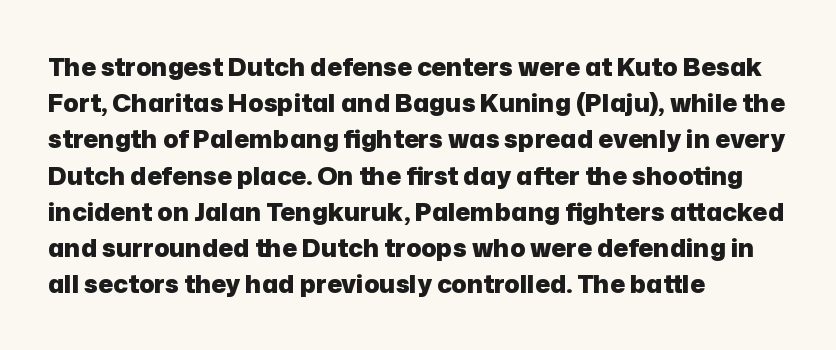
The image shows 25 px bold type, upright; set left-aligned, normal line spacing (1.45x), normal letter spacing, not underlined.
